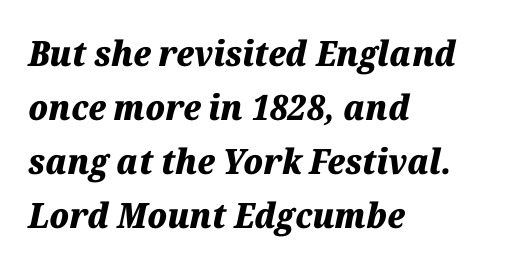
The image shows 35 px heavy type, italic (leaning right); set left-aligned, normal line spacing (1.54x), normal letter spacing, not underlined; medium stroke contrast and a medium x-height.
